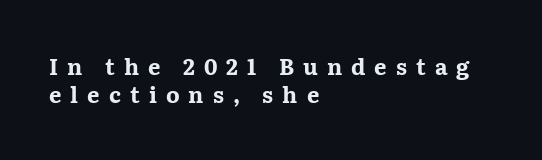
The paragraph shown leans on its left margin. Students, note that the glyphs here are deliberately spaced far apart. One glance says typical: line gaps are just what's usual. Descender tails drop into unmarked territory. The font is running at its bold setting. The type sits square on the baseline with zero lean.
